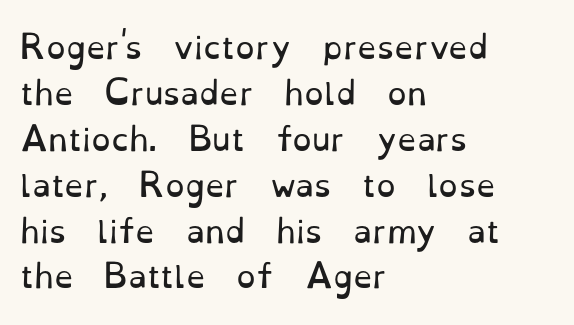
The image shows 31 px regular-weight type, upright; set left-aligned, normal line spacing (1.48x), normal letter spacing, not underlined; low stroke contrast and a small x-height.
